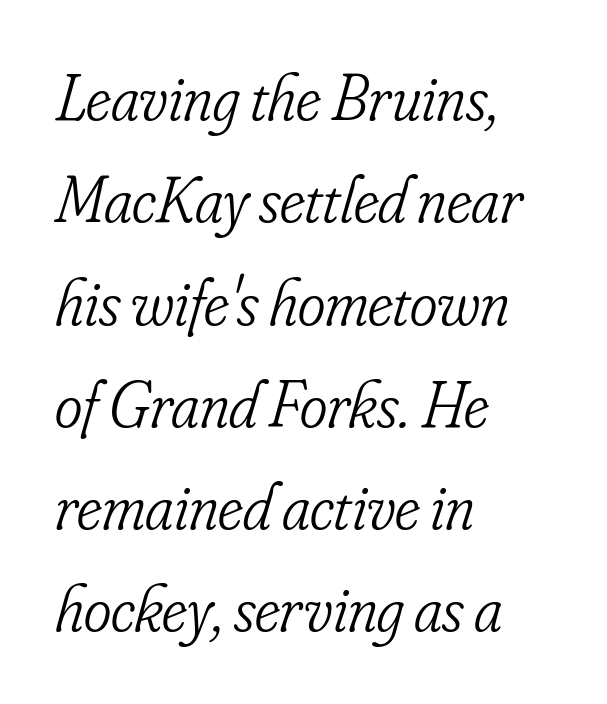
The image shows 66 px light, condensed serif type, italic (leaning right); set left-aligned, normal line spacing (1.55x), normal letter spacing, not underlined; low stroke contrast and a small x-height.
